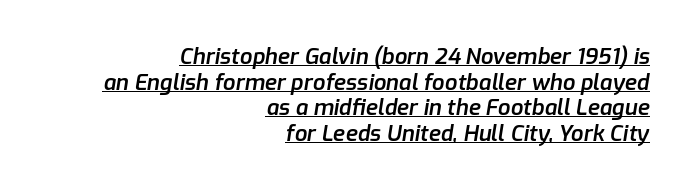
The image shows 22 px text type, italic (leaning right); set right-aligned, line spacing 1.17x, normal letter spacing, underlined.
